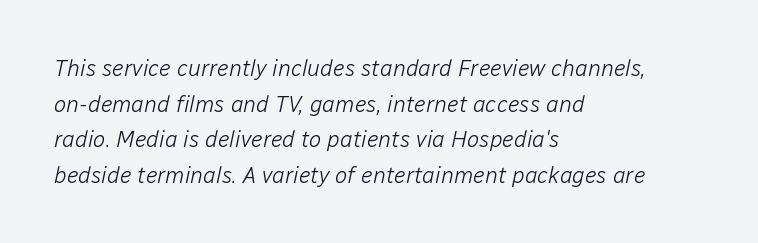
It's the slanting kind of type. Glyph-to-glyph distance matches everyday printed text. Weight: not bold — regular or lighter. Layout note: lines flush left.
